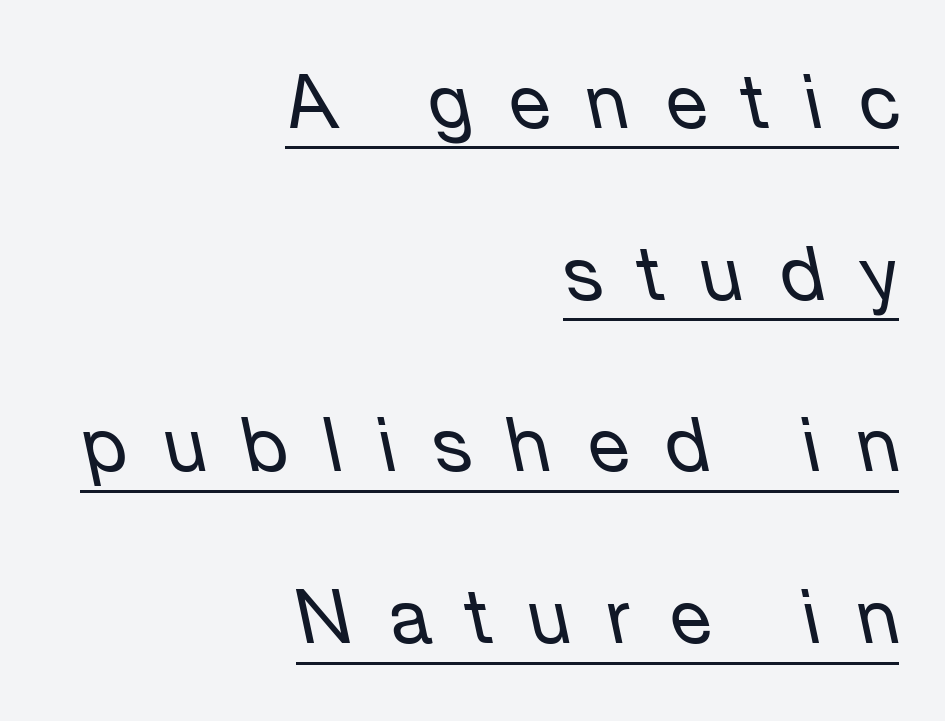
The image shows 75 px regular-weight type, italic (leaning left); set right-aligned, loose line spacing (2.29x), unusually wide letter spacing (+0.5 em), underlined; low stroke contrast and a medium x-height.
